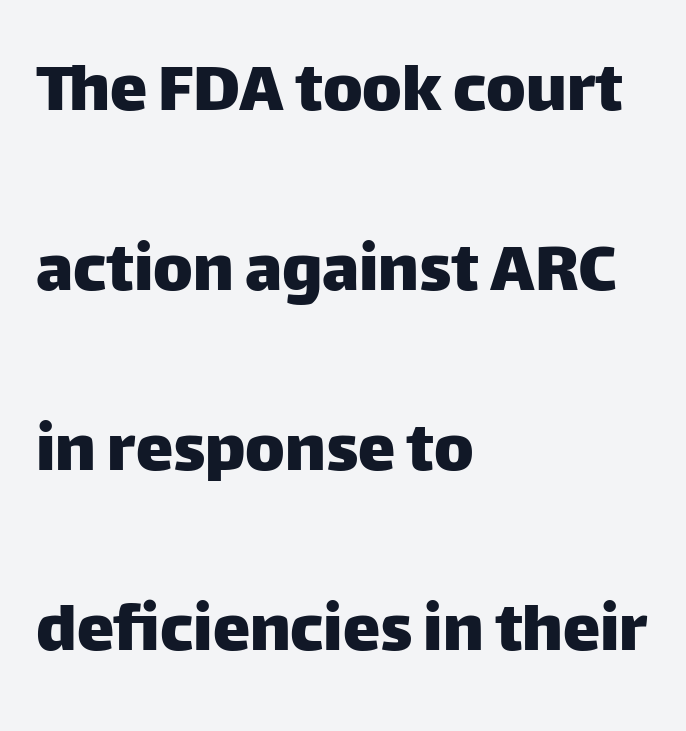
Q: Is the text italic (slanted)? A: No, it is upright.
Q: Is the typeface a serif or a sans-serif typeface? A: Sans-serif.
Q: Is the text underlined? A: No.
Q: How is the paragraph aligned? A: Left-aligned.
Q: Is the spacing between letters normal or unusually wide? A: Normal.
Q: Is the spacing between lines tight, normal or loose? A: Loose.
Q: Width (condensed, normal, or wide)? A: Normal.
Q: Stroke contrast? A: Low.
Q: x-height? A: Large.
Q: Monospaced? A: No.
